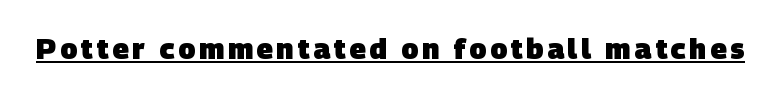
{"serif": "no", "bold": "yes", "weight": "heavy", "width": "normal", "stroke_contrast": "low", "x_height": "large", "monospaced": "no", "underline": "yes", "glyph_px": 28}
